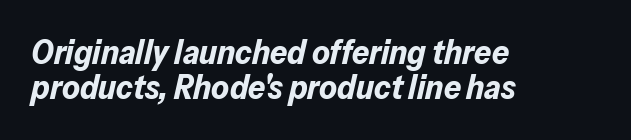
The image shows 34 px bold type, italic (leaning right); set left-aligned, tight line spacing (1.04x), normal letter spacing, not underlined; low stroke contrast and a medium x-height.
